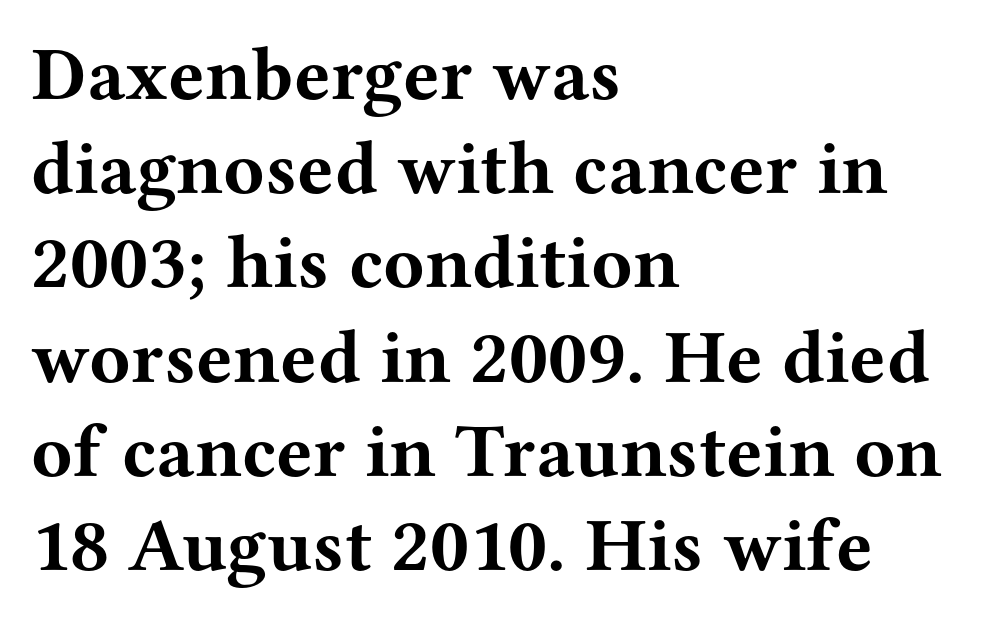
Q: Is the text bold? A: Yes.
Q: Is the text italic (slanted)? A: No, it is upright.
Q: Is the typeface a serif or a sans-serif typeface? A: Serif.
Q: Is the text underlined? A: No.
Q: How is the paragraph aligned? A: Left-aligned.
Q: Is the spacing between letters normal or unusually wide? A: Normal.
Q: Width (condensed, normal, or wide)? A: Wide.
Q: Stroke contrast? A: Medium.
Q: x-height? A: Medium.
Q: Monospaced? A: No.
